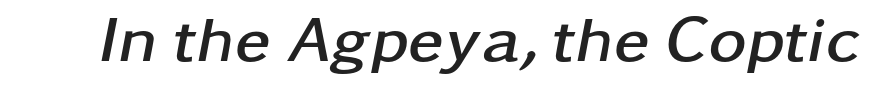
The image shows 65 px semibold, wide type, italic (leaning right); set normal letter spacing, not underlined; low stroke contrast and a medium x-height.
